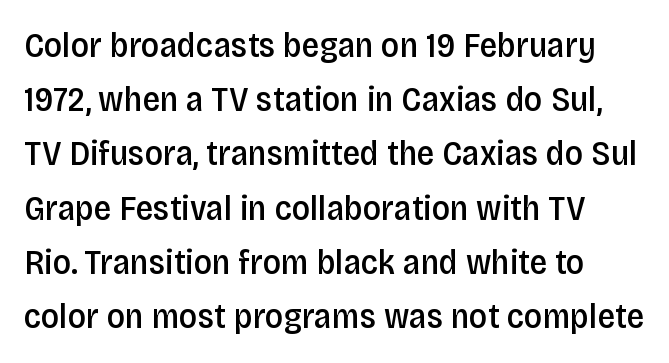
Q: Is the text bold? A: Semi-bold.
Q: Is the text italic (slanted)? A: No, it is upright.
Q: Is the typeface a serif or a sans-serif typeface? A: Sans-serif.
Q: Is the text underlined? A: No.
Q: Is the spacing between letters normal or unusually wide? A: Normal.
Q: Is the spacing between lines tight, normal or loose? A: Normal.
Q: Width (condensed, normal, or wide)? A: Condensed.
Q: Stroke contrast? A: Low.
Q: x-height? A: Large.
Q: Monospaced? A: No.
